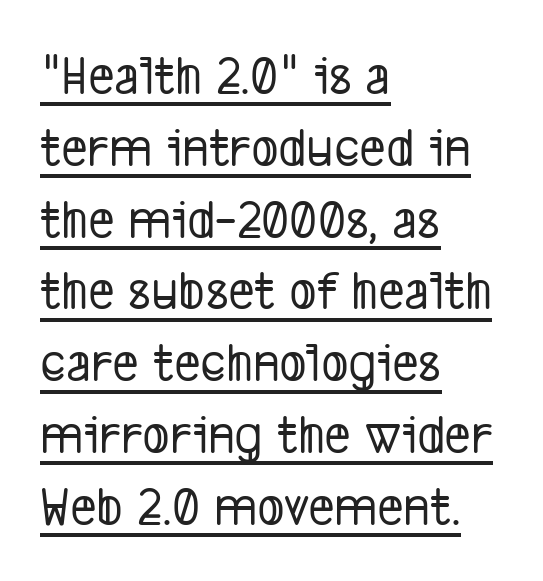
Q: Is the typeface a serif or a sans-serif typeface? A: Sans-serif.
Q: Is the text underlined? A: Yes.
Q: How is the paragraph aligned? A: Left-aligned.
Q: Is the spacing between letters normal or unusually wide? A: Normal.
Q: Is the spacing between lines tight, normal or loose? A: Normal.
Q: Width (condensed, normal, or wide)? A: Condensed.
Q: Stroke contrast? A: Low.
Q: x-height? A: Medium.
Q: Monospaced? A: No.
